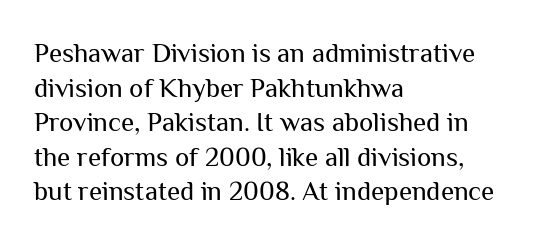
Q: Is the text bold? A: No.
Q: Is the text italic (slanted)? A: No, it is upright.
Q: Is the text underlined? A: No.
Q: How is the paragraph aligned? A: Left-aligned.
Q: Is the spacing between letters normal or unusually wide? A: Normal.
Q: Is the spacing between lines tight, normal or loose? A: Normal.
